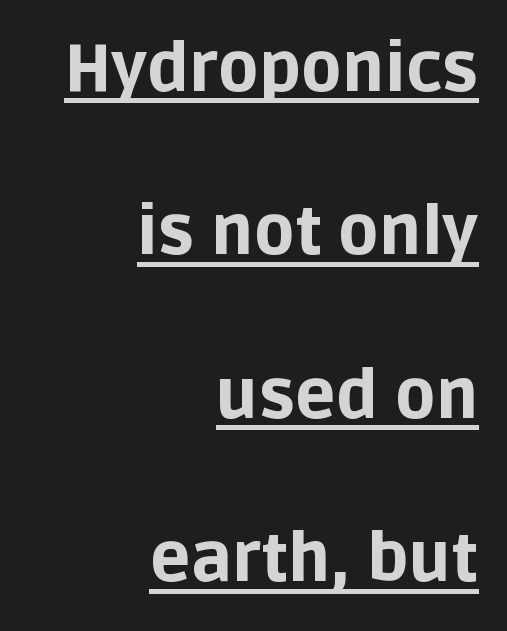
{"serif": "no", "italic": "no", "bold": "yes", "weight": "bold", "width": "normal", "stroke_contrast": "low", "x_height": "large", "monospaced": "no", "underline": "yes", "align": "right", "line_spacing": "loose", "line_spacing_ratio": 2.44, "letter_spacing": "normal", "letter_spacing_em": 0.0, "glyph_px": 67}
